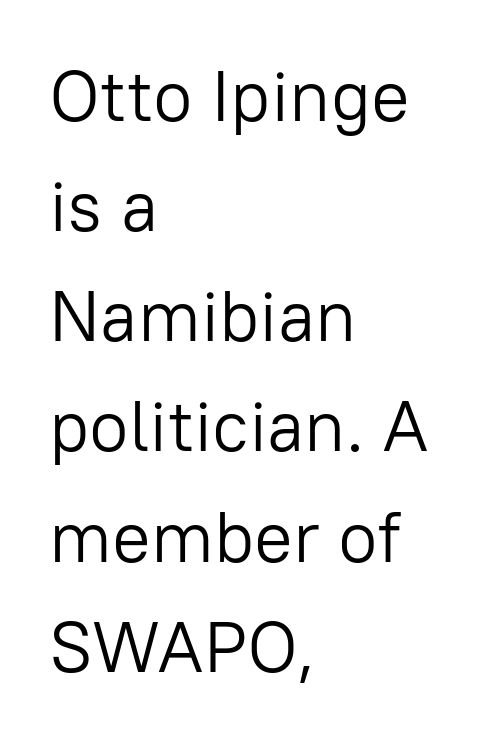
Underline: absent. Unlike italic type, these characters show no tilt at all. The compositor pushed each line to the left boundary. These lines are rendered in a variable-pitch font. Check where the strokes stop: nothing finishes them off — pure sans. The cut favours lightness, reaching ordinary text weight at its darkest.
